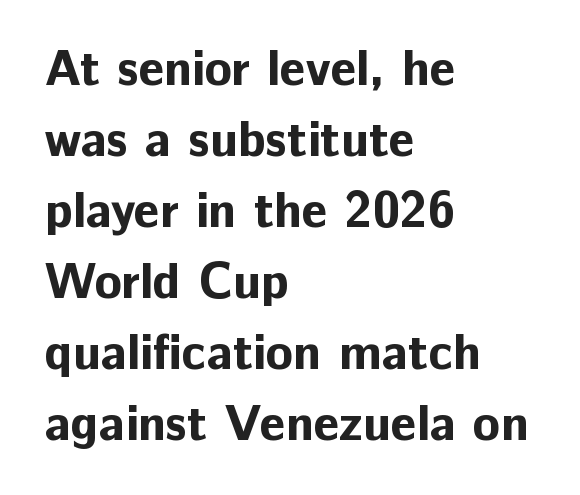
{"serif": "no", "italic": "no", "bold": "yes", "weight": "bold", "width": "normal", "stroke_contrast": "low", "x_height": "medium", "monospaced": "no", "underline": "no", "align": "left", "line_spacing": "normal", "line_spacing_ratio": 1.42, "letter_spacing": "normal", "letter_spacing_em": 0.0, "glyph_px": 50}
